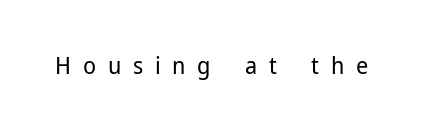
{"italic": "no", "bold": "no", "underline": "no", "letter_spacing": "wide", "letter_spacing_em": 0.49, "glyph_px": 24}
